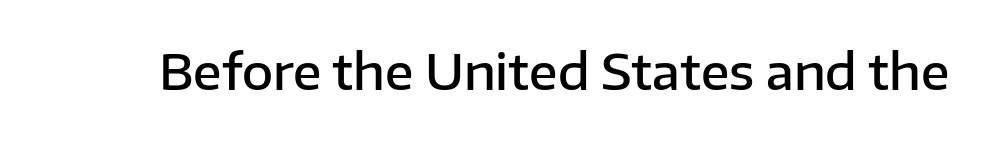
The image shows 48 px semibold sans-serif type, upright; set normal letter spacing, not underlined; low stroke contrast and a medium x-height.
